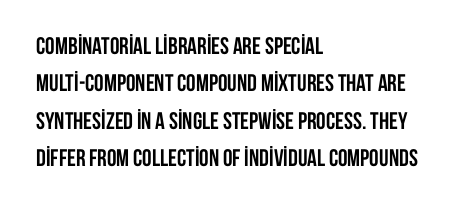
The image shows 24 px bold type, upright; set left-aligned, normal line spacing (1.56x), normal letter spacing, not underlined.
